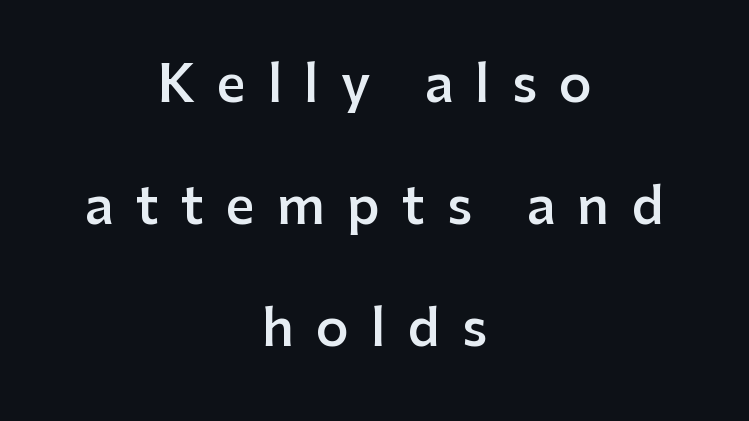
You could only call the tracking loose — the letters float apart. Weight: semibold (demi). This rendering features lettering with no underline. Is the block centered? Yes — each line is placed symmetrically about the middle.
